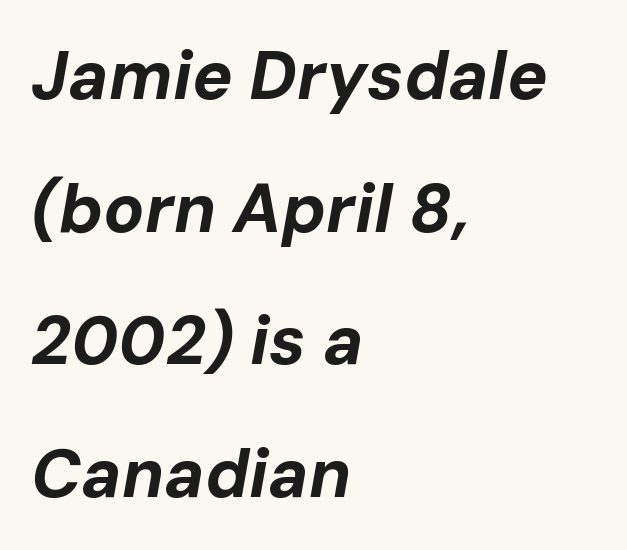
The image shows 68 px bold type, italic (leaning right); set left-aligned, loose line spacing (1.95x), normal letter spacing, not underlined; low stroke contrast and a medium x-height.
